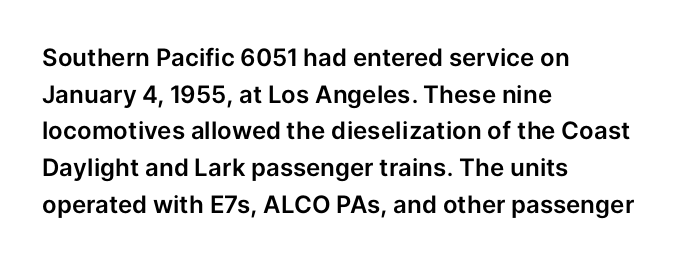
Unlike italic type, these characters show no tilt at all. Glyph-to-glyph distance matches everyday printed text. The line-height multiplier appears to be the usual default. The rag falls on the right side of this text block.
